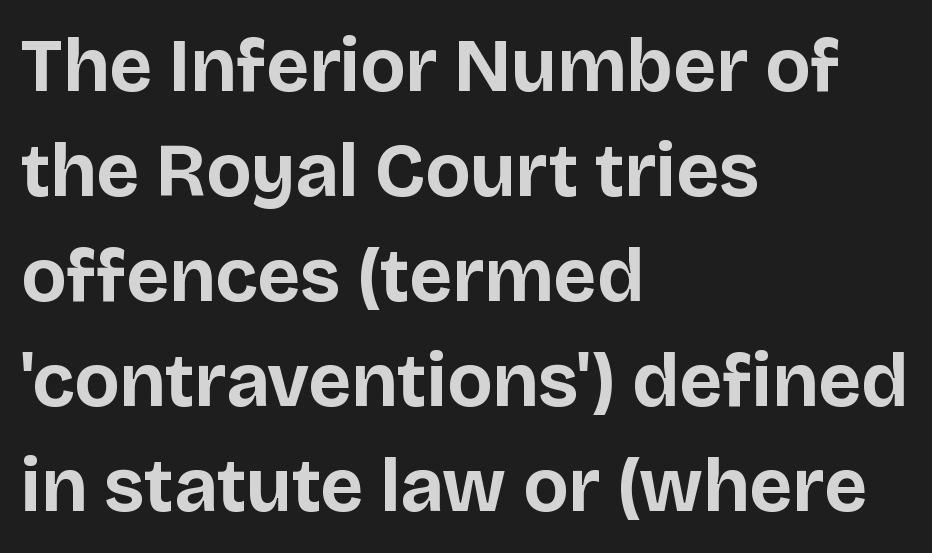
Students, this is bold: see how much ink each stroke carries. The vertical gap from one line to the next is medium. Descenders are the only things crossing below the line. It's the straight-up-and-down kind of type. You could call the tracking neutral — neither tight nor loose. Compared with a centered layout, this one pins lines to the left instead.
